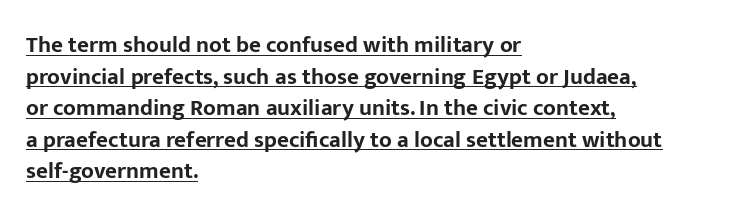
The image shows 23 px bold type, upright; set left-aligned, normal line spacing (1.37x), normal letter spacing, underlined.
